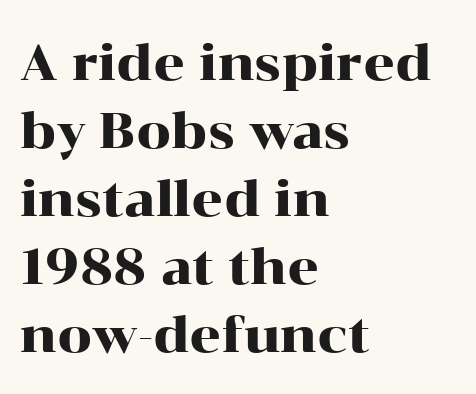
The image shows 49 px wide serif type, upright; set left-aligned, normal line spacing (1.39x), normal letter spacing, not underlined; high stroke contrast and a medium x-height.
